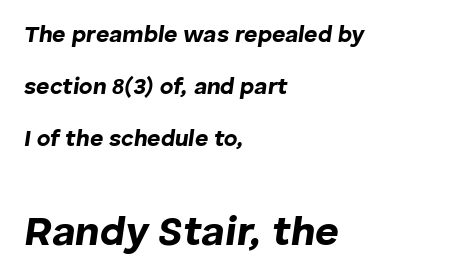
The image shows 41 px bold type, italic (leaning right); set left-aligned, loose line spacing (2.26x), normal letter spacing, not underlined; the second (bottom) block is 1.78x larger; low stroke contrast and a medium x-height.
